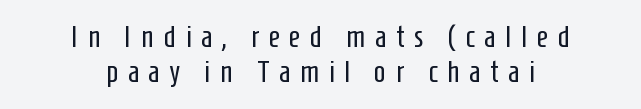
Caption: face not bold, strokes unweighted. Teacher's note: observe the equal gaps on both sides — that is centered alignment. Only glyphs here, with clear space below each row. The font family rendered here belongs to the sans-serif group. Reading down the column, the eye jumps only a short way to each next line.
